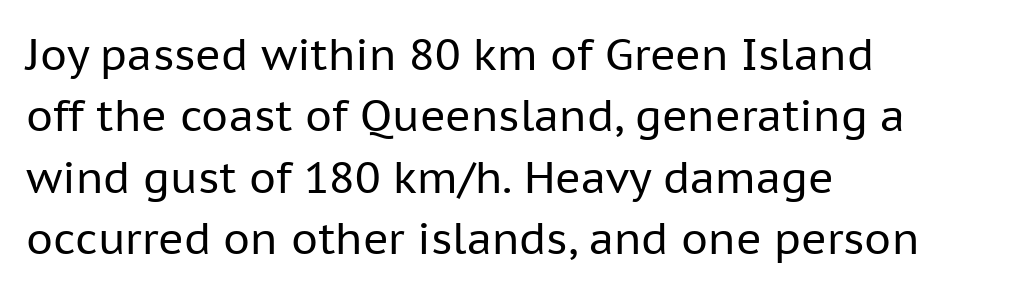
{"serif": "no", "italic": "no", "bold": "no", "weight": "regular", "width": "normal", "stroke_contrast": "low", "x_height": "medium", "monospaced": "no", "underline": "no", "align": "left", "line_spacing": "normal", "line_spacing_ratio": 1.43, "letter_spacing": "normal", "letter_spacing_em": 0.0, "glyph_px": 43}
